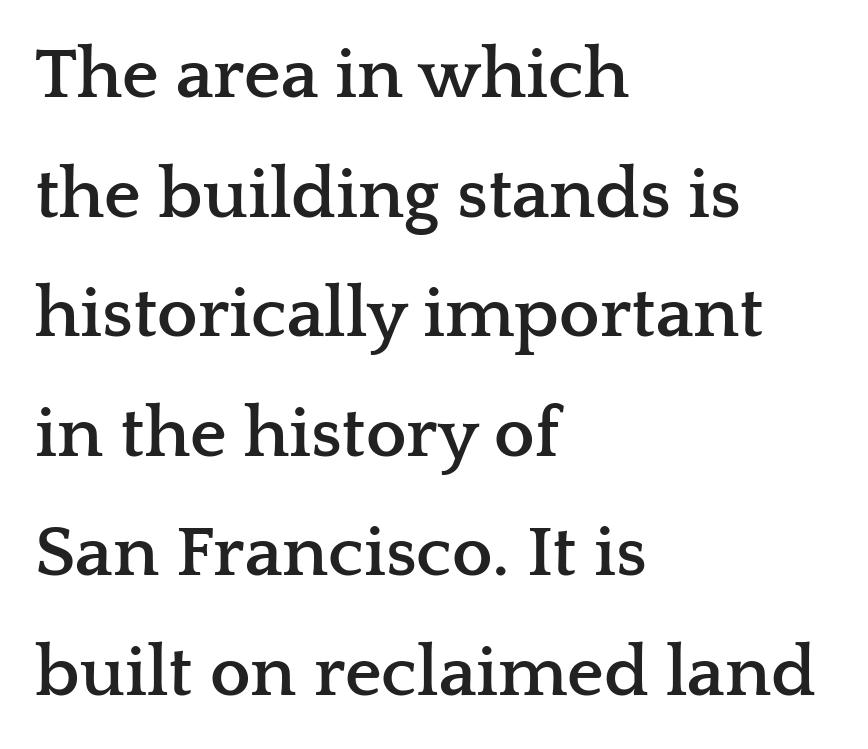
Q: Is the text bold? A: Yes.
Q: Is the text italic (slanted)? A: No, it is upright.
Q: Is the typeface a serif or a sans-serif typeface? A: Serif.
Q: Is the text underlined? A: No.
Q: How is the paragraph aligned? A: Left-aligned.
Q: Is the spacing between letters normal or unusually wide? A: Normal.
Q: Is the spacing between lines tight, normal or loose? A: Normal.
Q: Width (condensed, normal, or wide)? A: Wide.
Q: Stroke contrast? A: Low.
Q: x-height? A: Medium.
Q: Monospaced? A: No.
